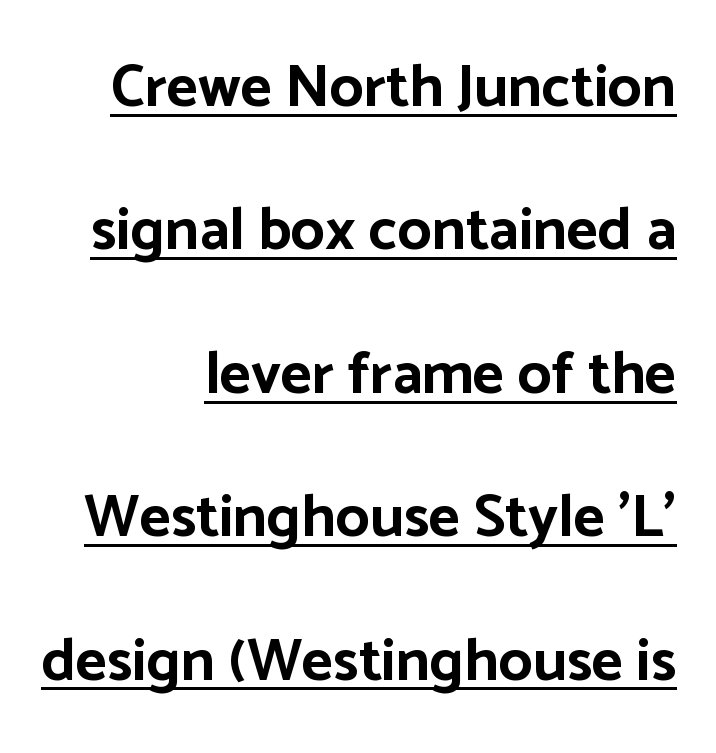
The image shows 60 px bold sans-serif type, upright; set right-aligned, loose line spacing (2.39x), normal letter spacing, underlined; low stroke contrast and a medium x-height.
